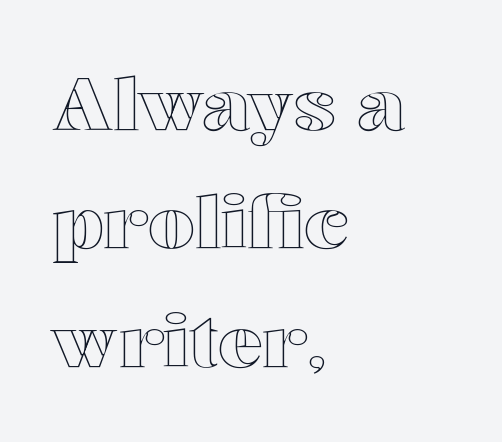
{"italic": "no", "width": "wide", "x_height": "medium", "monospaced": "no", "underline": "no", "align": "left", "line_spacing": "normal", "line_spacing_ratio": 1.6, "letter_spacing": "normal", "letter_spacing_em": 0.0, "glyph_px": 74}
